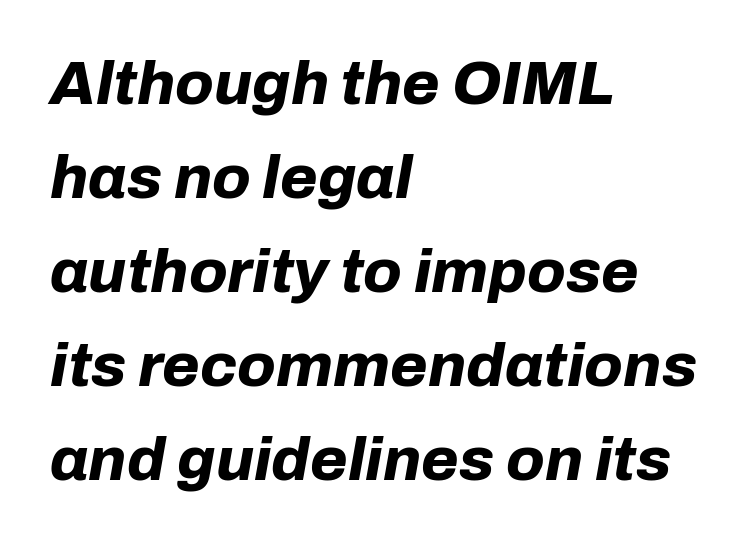
The image shows 61 px bold type, italic (leaning right); set left-aligned, normal line spacing (1.54x), normal letter spacing, not underlined; low stroke contrast and a medium x-height.
